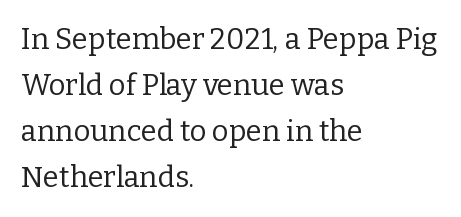
Q: Is the text bold? A: No.
Q: Is the text italic (slanted)? A: No, it is upright.
Q: Is the typeface a serif or a sans-serif typeface? A: Serif.
Q: Is the text underlined? A: No.
Q: How is the paragraph aligned? A: Left-aligned.
Q: Is the spacing between letters normal or unusually wide? A: Normal.
Q: Is the spacing between lines tight, normal or loose? A: Normal.
Q: Width (condensed, normal, or wide)? A: Normal.
Q: Stroke contrast? A: Low.
Q: x-height? A: Medium.
Q: Monospaced? A: No.
